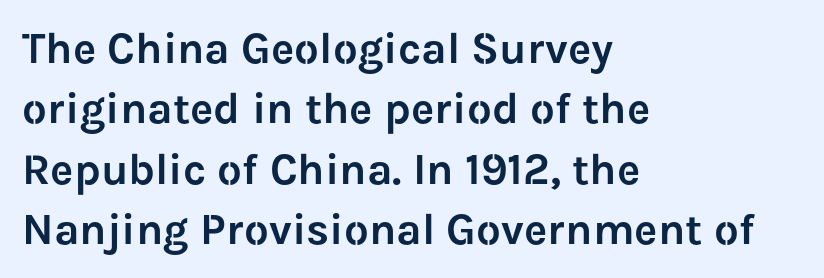
Layout note: lines flush left. It's the straight-up-and-down kind of type. Each letter keeps its own natural width here, so spacing adapts to shape. The space directly below the letters is spotless. Notice how descenders clear the ascenders below comfortably — that's standard leading. The rendering shows plain stroke endings on the letterforms — a sans-serif design.
